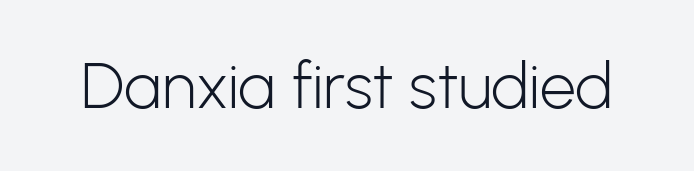
Q: Is the text bold? A: No.
Q: Is the text italic (slanted)? A: No, it is upright.
Q: Is the typeface a serif or a sans-serif typeface? A: Sans-serif.
Q: Is the text underlined? A: No.
Q: Is the spacing between letters normal or unusually wide? A: Normal.
Q: Width (condensed, normal, or wide)? A: Normal.
Q: Stroke contrast? A: Low.
Q: x-height? A: Medium.
Q: Monospaced? A: No.
